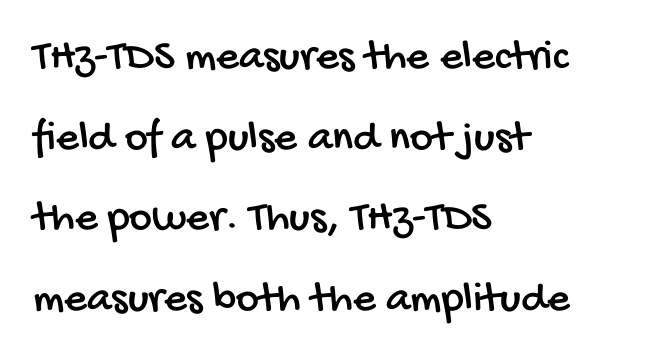
The image shows 44 px condensed sans-serif type; set left-aligned, line spacing 1.83x, normal letter spacing, not underlined; low stroke contrast and a large x-height.
